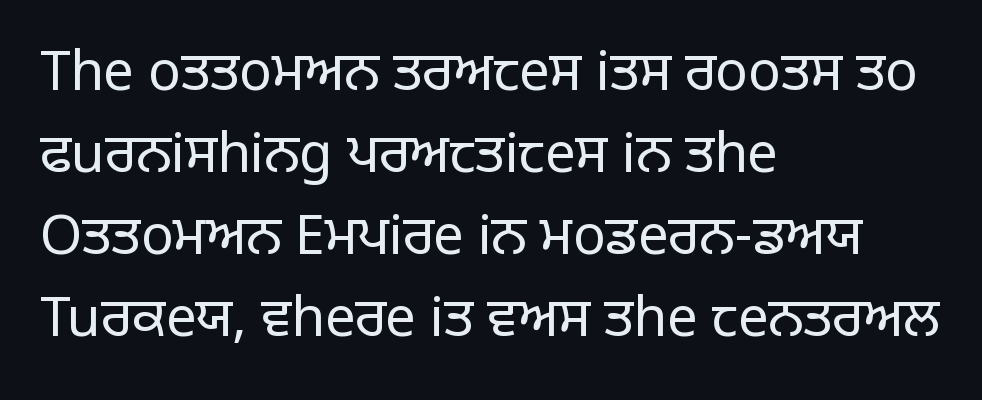
The image shows 54 px regular-weight sans-serif type, upright; set left-aligned, normal line spacing (1.52x), normal letter spacing, not underlined; low stroke contrast and a large x-height.
